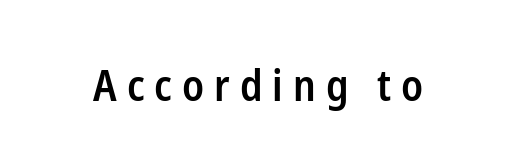
The image shows 43 px semibold, condensed sans-serif type, upright; set unusually wide letter spacing (+0.23 em), not underlined; low stroke contrast and a medium x-height.
